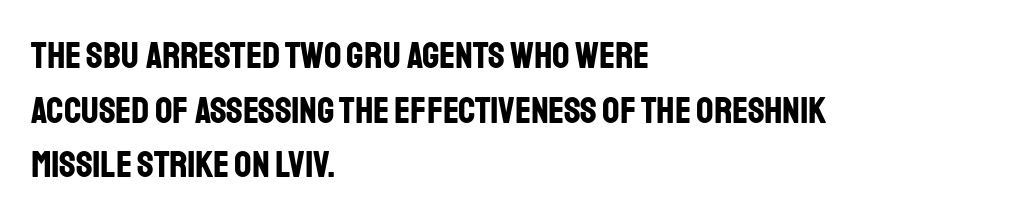
{"serif": "no", "italic": "no", "bold": "yes", "weight": "bold", "width": "condensed", "stroke_contrast": "low", "x_height": "large", "monospaced": "no", "underline": "no", "align": "left", "line_spacing": "normal", "line_spacing_ratio": 1.44, "letter_spacing": "normal", "letter_spacing_em": 0.0, "glyph_px": 38}
